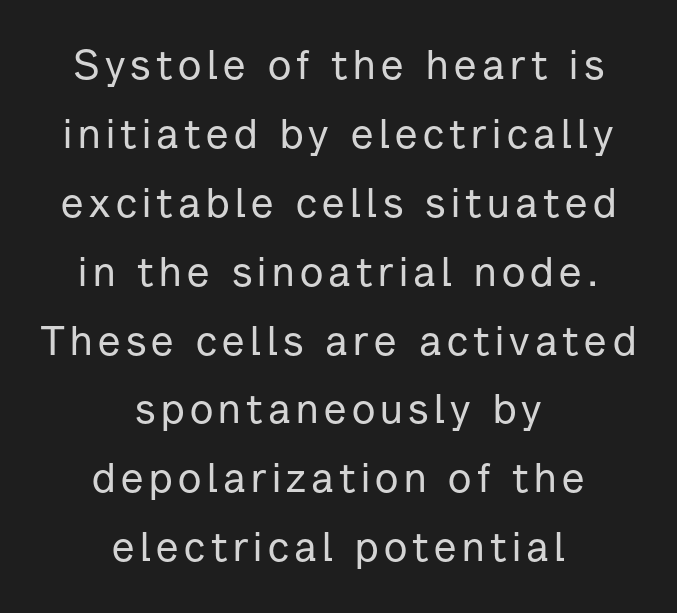
The image shows 41 px sans-serif type, upright; set centered, normal line spacing (1.68x), not underlined; low stroke contrast and a medium x-height.
